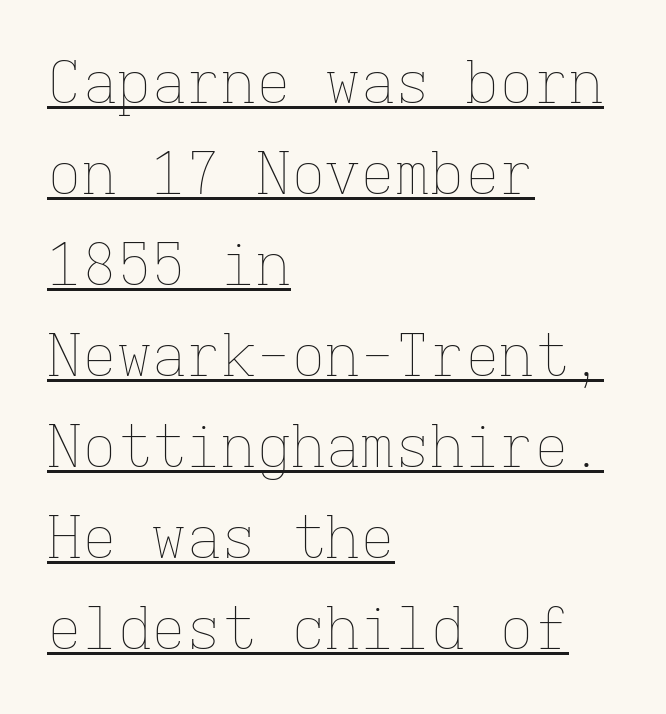
Q: Is the text bold? A: No.
Q: Is the text italic (slanted)? A: No, it is upright.
Q: Is the text underlined? A: Yes.
Q: How is the paragraph aligned? A: Left-aligned.
Q: Is the spacing between letters normal or unusually wide? A: Normal.
Q: Is the spacing between lines tight, normal or loose? A: Normal.
Q: Width (condensed, normal, or wide)? A: Normal.
Q: Stroke contrast? A: Low.
Q: x-height? A: Medium.
Q: Monospaced? A: Yes.
